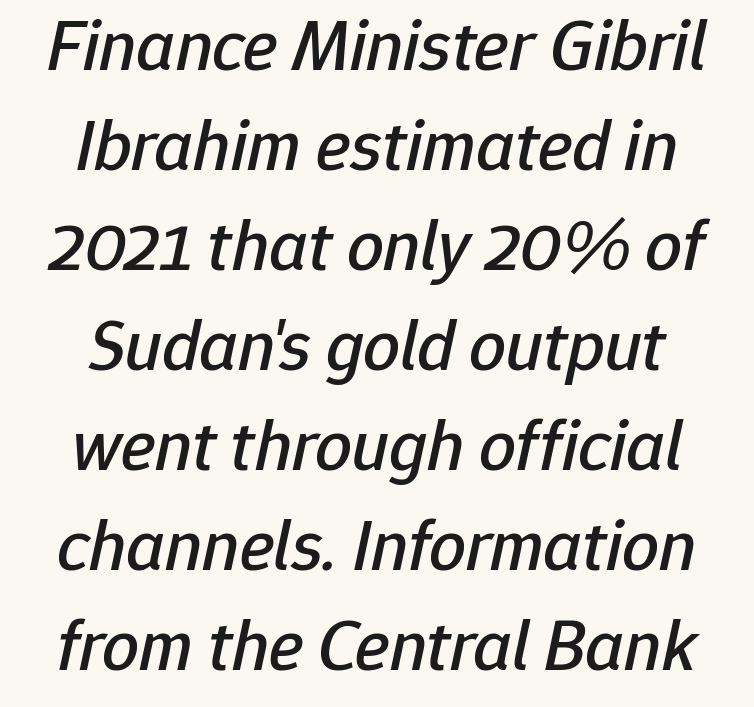
Note the varied advance widths — an 'i' is clearly narrower than an 'm'. Check under the words: just untouched page. Each word holds together tightly as a unit, with standard inter-letter gaps. These lines stack symmetrically, like a column narrowing and widening about its center. A normal amount of white space separates one row of letters from the next. In terms of posture, this sample is oblique.
